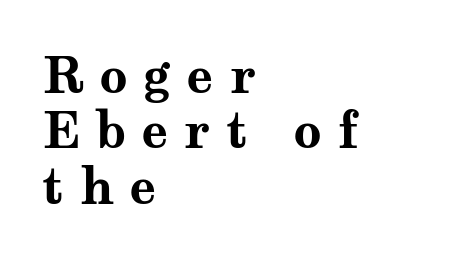
The image shows 49 px bold, wide serif type, upright; set left-aligned, tight line spacing (1.13x), unusually wide letter spacing (+0.32 em), not underlined; medium stroke contrast and a medium x-height.
